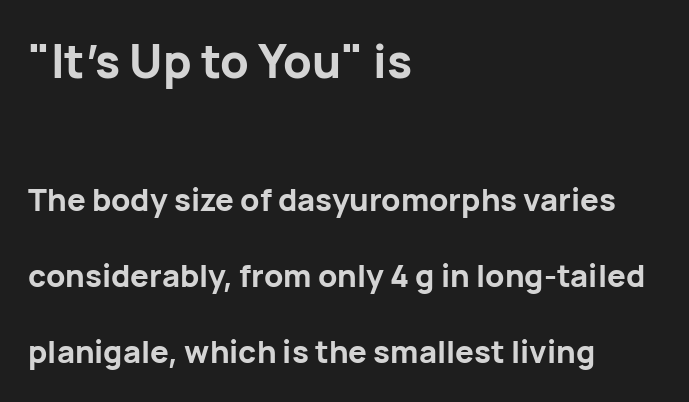
{"serif": "no", "italic": "no", "bold": "yes", "weight": "bold", "width": "normal", "stroke_contrast": "low", "x_height": "medium", "monospaced": "no", "underline": "no", "align": "left", "line_spacing": "loose", "line_spacing_ratio": 2.45, "letter_spacing": "normal", "letter_spacing_em": 0.0, "larger_block": "first", "size_ratio": 1.48, "glyph_px": 46}
